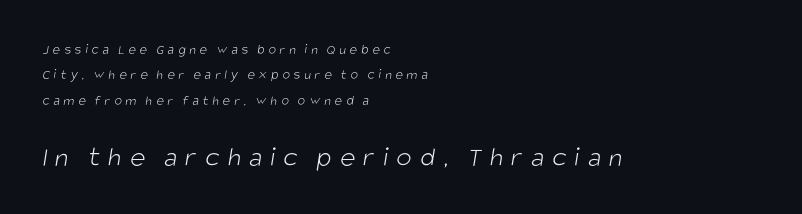
All the whitespace from short lines collects on the right. Check the space under the baseline: it is left empty. Varying glyph widths throughout — classic text-font behaviour. Visually, the bottom section dominates because its glyphs are scaled up. You could only call the tracking loose — the letters float apart.
